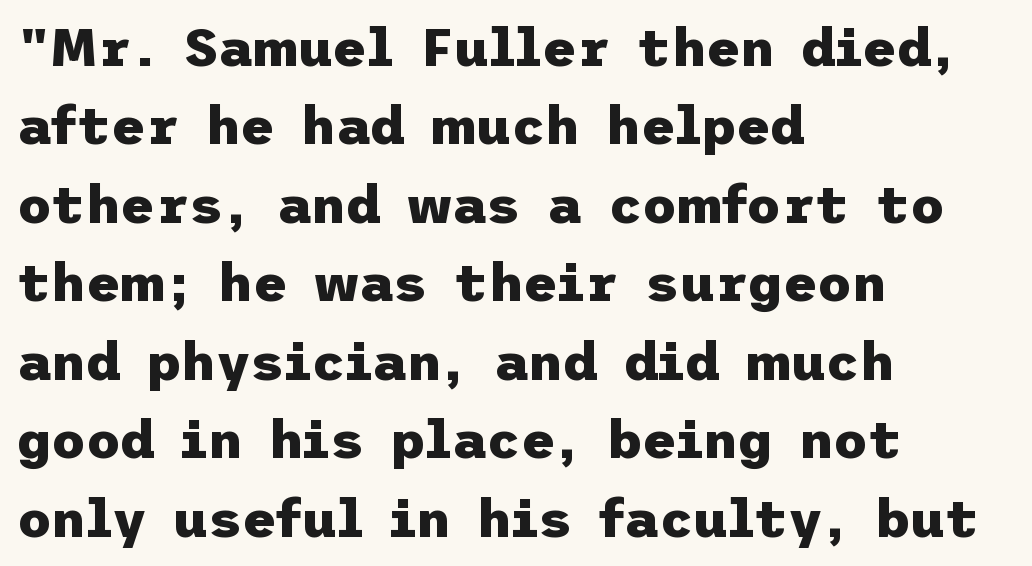
{"serif": "no", "italic": "no", "bold": "yes", "weight": "heavy", "width": "normal", "stroke_contrast": "low", "x_height": "medium", "underline": "no", "align": "left", "line_spacing": "normal", "line_spacing_ratio": 1.48, "letter_spacing": "normal", "letter_spacing_em": 0.0, "glyph_px": 53}
